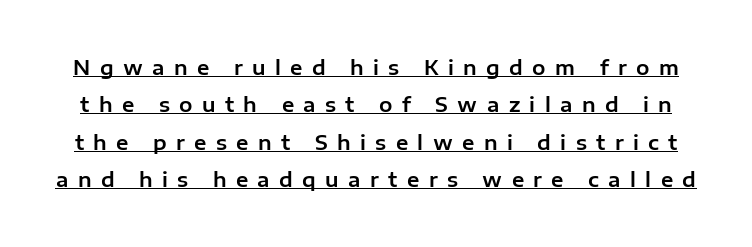
Q: Is the text italic (slanted)? A: No, it is upright.
Q: Is the text underlined? A: Yes.
Q: Is the spacing between letters normal or unusually wide? A: Unusually wide.
